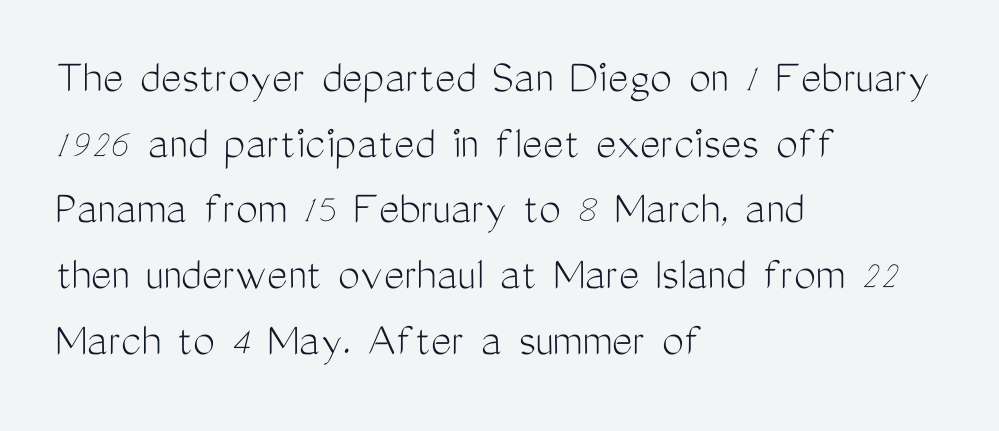
The image shows 49 px light, condensed sans-serif type, upright; set left-aligned, normal line spacing (1.34x), normal letter spacing, not underlined; medium stroke contrast and a medium x-height.
